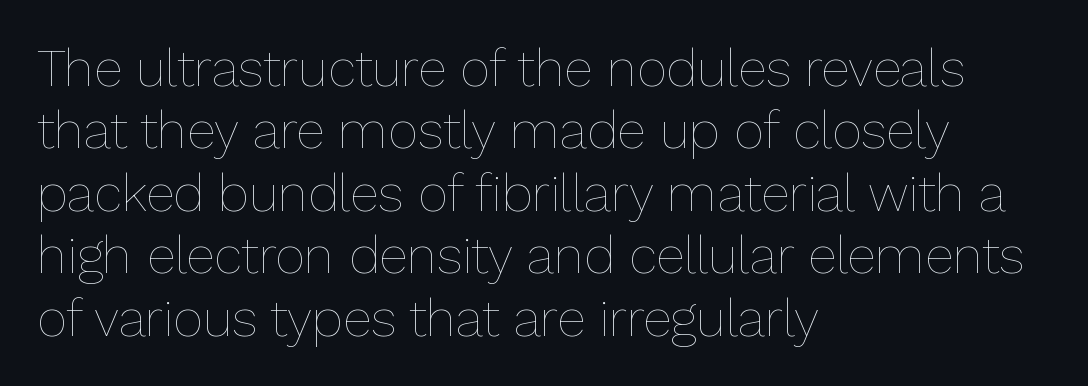
{"italic": "no", "bold": "no", "weight": "thin", "width": "normal", "stroke_contrast": "low", "x_height": "medium", "monospaced": "no", "underline": "no", "align": "left", "line_spacing_ratio": 1.2, "letter_spacing": "normal", "letter_spacing_em": 0.0, "glyph_px": 52}
